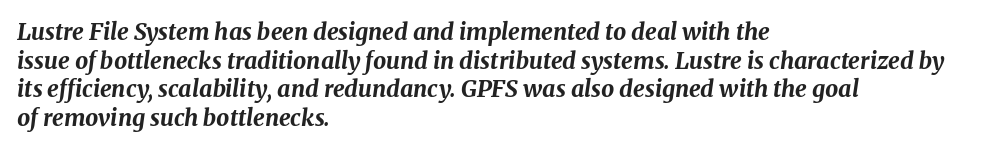
Q: Is the text bold? A: Yes.
Q: Is the text italic (slanted)? A: Yes, it leans right by about 8 degrees.
Q: Is the text underlined? A: No.
Q: How is the paragraph aligned? A: Left-aligned.
Q: Is the spacing between letters normal or unusually wide? A: Normal.
